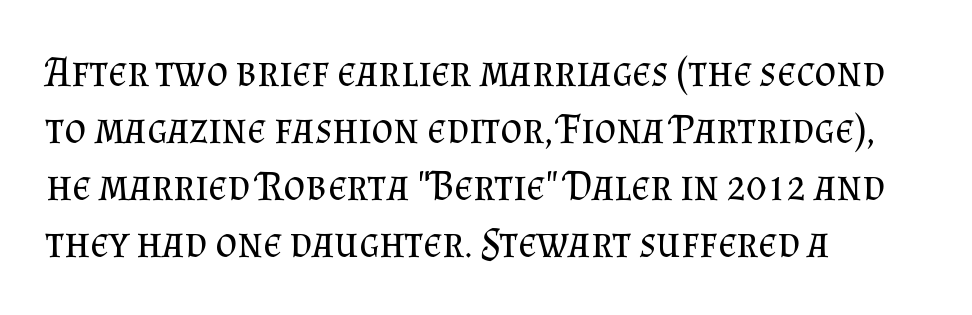
Q: Is the text bold? A: No.
Q: Is the text italic (slanted)? A: No, it is upright.
Q: Is the typeface a serif or a sans-serif typeface? A: Serif.
Q: Is the text underlined? A: No.
Q: How is the paragraph aligned? A: Left-aligned.
Q: Is the spacing between letters normal or unusually wide? A: Normal.
Q: Is the spacing between lines tight, normal or loose? A: Normal.
Q: Width (condensed, normal, or wide)? A: Normal.
Q: Stroke contrast? A: Medium.
Q: x-height? A: Small.
Q: Monospaced? A: No.
